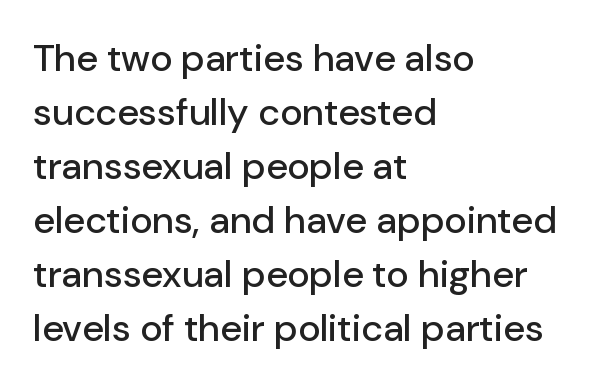
Compared with a centered layout, this one pins lines to the left instead. The passage shown is typed in a proportional face where columns would drift. Regular leading. Just letters on the line, the space beneath them empty. The axis of the letterforms is exactly vertical. This sample uses plain, unmodified letter spacing.
